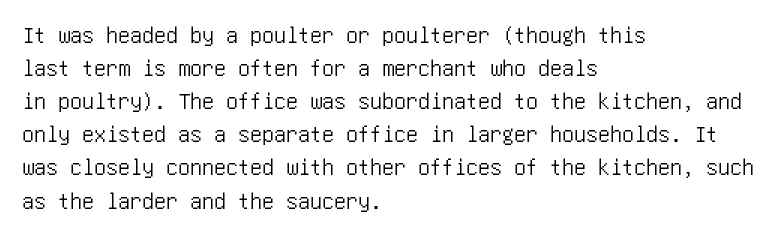
The image shows 24 px text type, upright; set left-aligned, normal line spacing (1.38x), normal letter spacing, not underlined.
